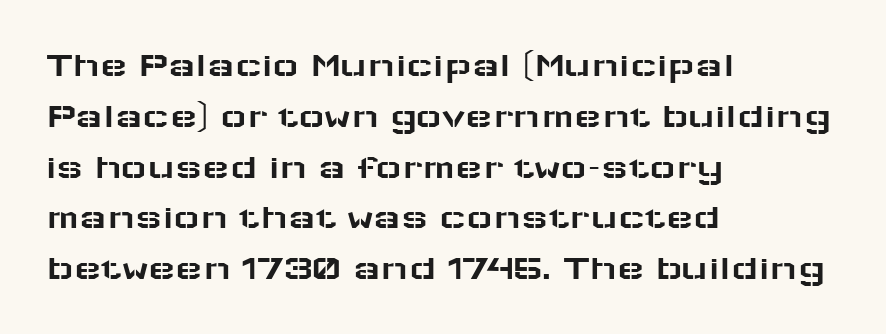
The image shows 36 px wide sans-serif type, upright; set left-aligned, normal line spacing (1.41x), normal letter spacing, not underlined; low stroke contrast and a medium x-height.
